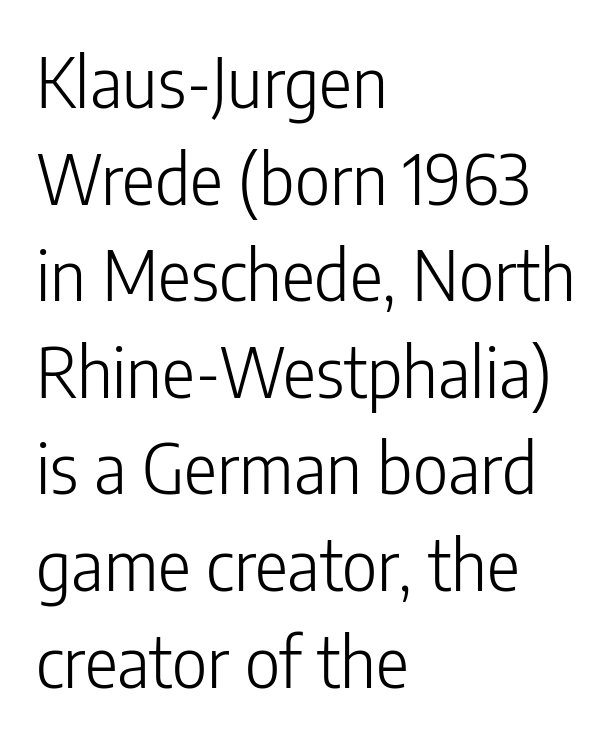
Every stem runs plumb, perpendicular to the baseline. You can tell from the bare stems that sans-serif type was used. Each row of text sits above clean, open space. Heaviness? Minimal to ordinary, like unemphasized prose. Interline gaps are of average width in this sample.
